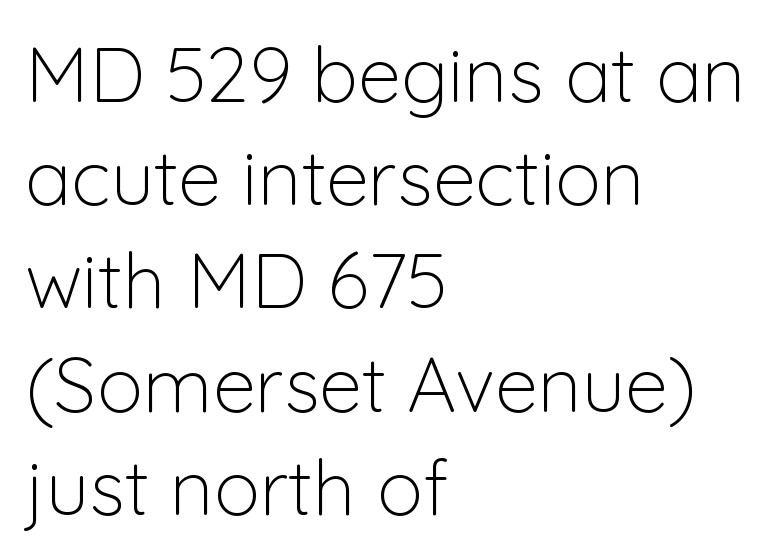
The image shows 77 px light sans-serif type, upright; set left-aligned, normal line spacing (1.34x), normal letter spacing, not underlined; low stroke contrast and a medium x-height.
